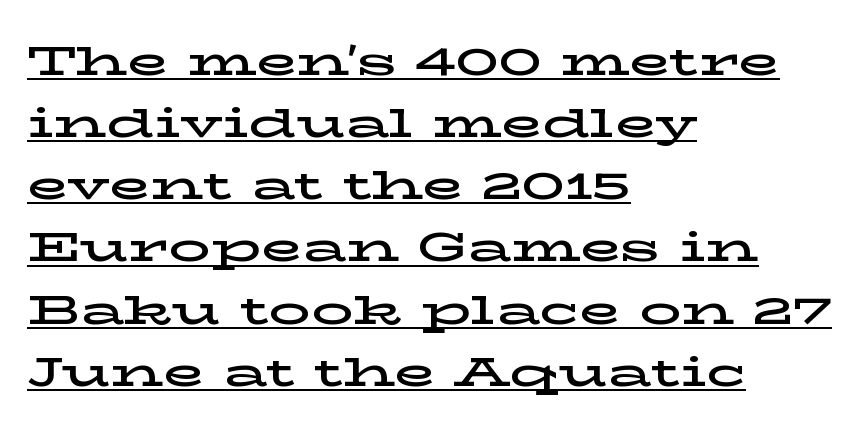
Q: Is the text italic (slanted)? A: No, it is upright.
Q: Is the typeface a serif or a sans-serif typeface? A: Serif.
Q: Is the text underlined? A: Yes.
Q: How is the paragraph aligned? A: Left-aligned.
Q: Is the spacing between letters normal or unusually wide? A: Normal.
Q: Is the spacing between lines tight, normal or loose? A: Normal.
Q: Width (condensed, normal, or wide)? A: Wide.
Q: Stroke contrast? A: Low.
Q: x-height? A: Medium.
Q: Monospaced? A: No.
